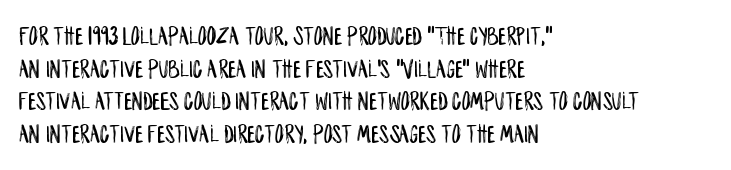
Q: Is the text italic (slanted)? A: No, it is upright.
Q: Is the text underlined? A: No.
Q: How is the paragraph aligned? A: Left-aligned.
Q: Is the spacing between letters normal or unusually wide? A: Normal.
